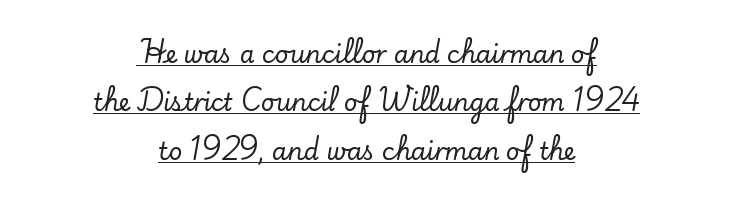
The image shows 24 px text type; set centered, loose line spacing (2.02x), normal letter spacing, underlined.
